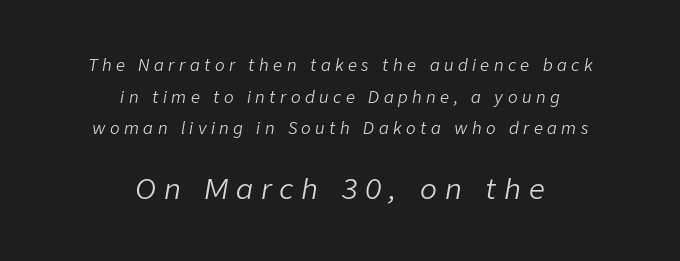
If you measured baseline to baseline, you'd find a long distance. Slanted lettering throughout. Is the stroke heavy? The answer is a plain regular-or-lighter. Check under the words: just untouched page. Size hierarchy here favors the trailing block over the leading one. Display-style spreading of the glyphs; the letterfit is very open.
